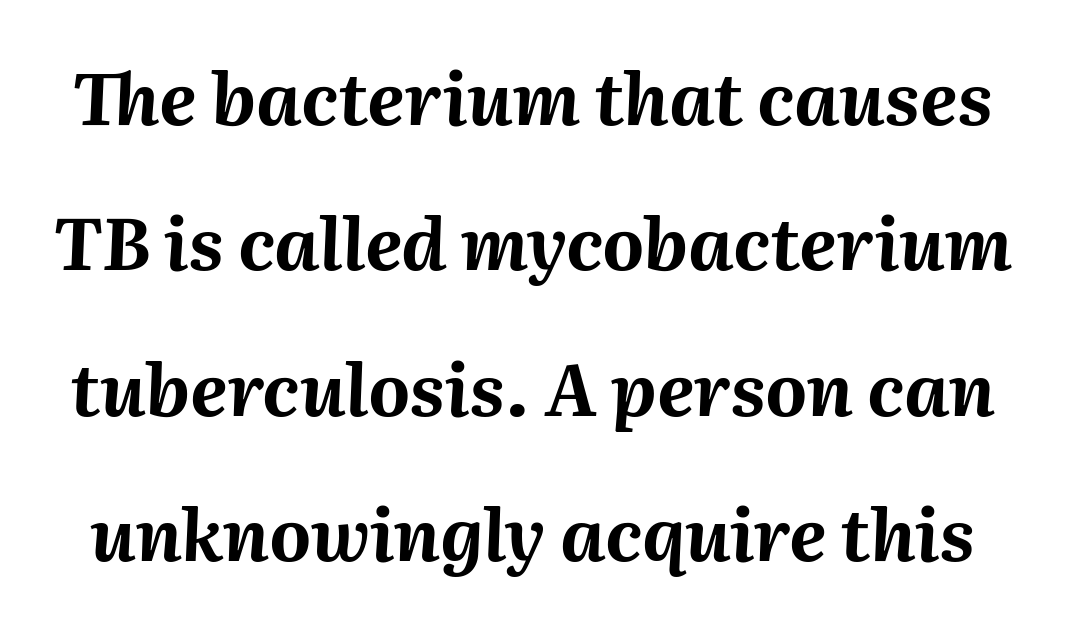
Each row of text sits above clean, open space. The passage shown is typed in a proportional face where columns would drift. Is the type bold? Yes — the strokes are clearly thick and heavy. The axis of the letterforms is tilted away from vertical.
